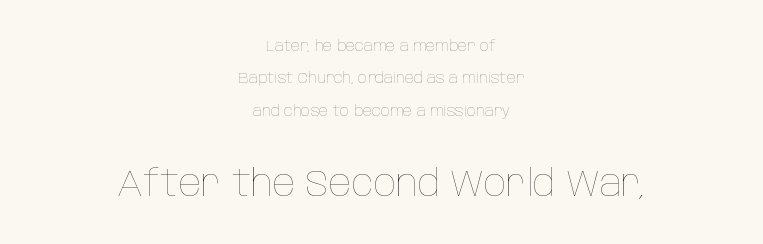
{"italic": "no", "bold": "no", "weight": "thin", "width": "condensed", "stroke_contrast": "low", "x_height": "large", "monospaced": "no", "underline": "no", "align": "center", "line_spacing": "loose", "line_spacing_ratio": 2.16, "letter_spacing": "normal", "letter_spacing_em": 0.0, "larger_block": "second", "size_ratio": 2.47, "glyph_px": 37}
